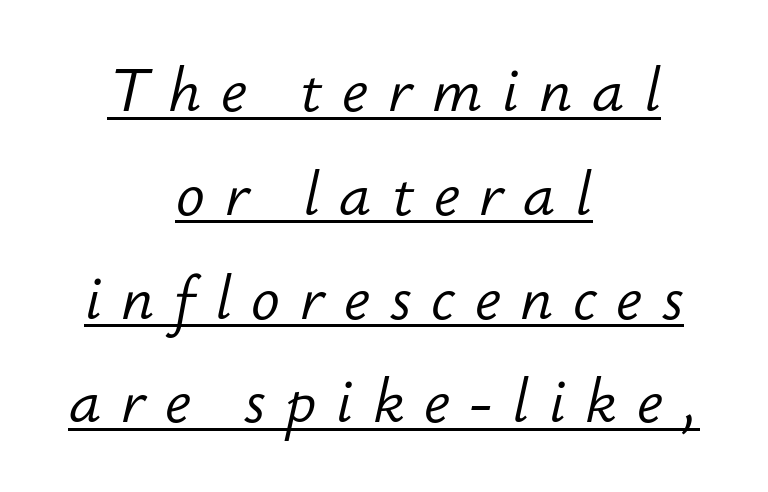
Q: Is the text bold? A: No.
Q: Is the text italic (slanted)? A: Yes, it leans right by about 12 degrees.
Q: Is the text underlined? A: Yes.
Q: How is the paragraph aligned? A: Centered.
Q: Is the spacing between letters normal or unusually wide? A: Unusually wide.
Q: Width (condensed, normal, or wide)? A: Normal.
Q: Stroke contrast? A: Low.
Q: x-height? A: Small.
Q: Monospaced? A: No.
